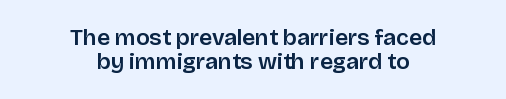
The horizontal fit of the characters is conventional and even. Lines of text with bare space underneath. This sample uses an upright cut, with every glyph sitting square on the baseline. A typesetter would call this leading minimal, almost set solid. Compared with a flush-left layout, this one balances lines on the center instead.
